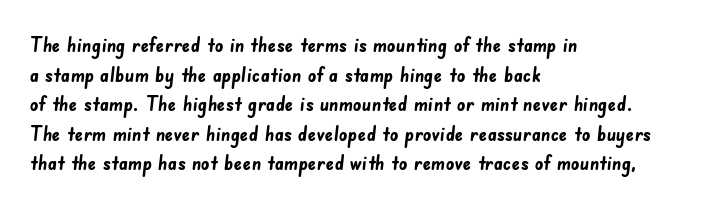
Q: Is the text bold? A: Yes.
Q: Is the text underlined? A: No.
Q: How is the paragraph aligned? A: Left-aligned.
Q: Is the spacing between letters normal or unusually wide? A: Normal.
Q: Is the spacing between lines tight, normal or loose? A: Normal.
